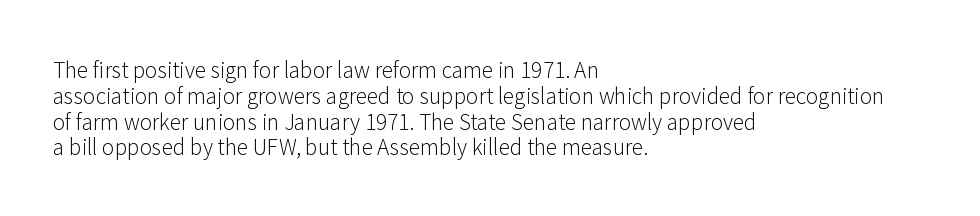
{"italic": "no", "bold": "no", "underline": "no", "align": "left", "line_spacing_ratio": 1.23, "letter_spacing": "normal", "letter_spacing_em": 0.0, "glyph_px": 21}
